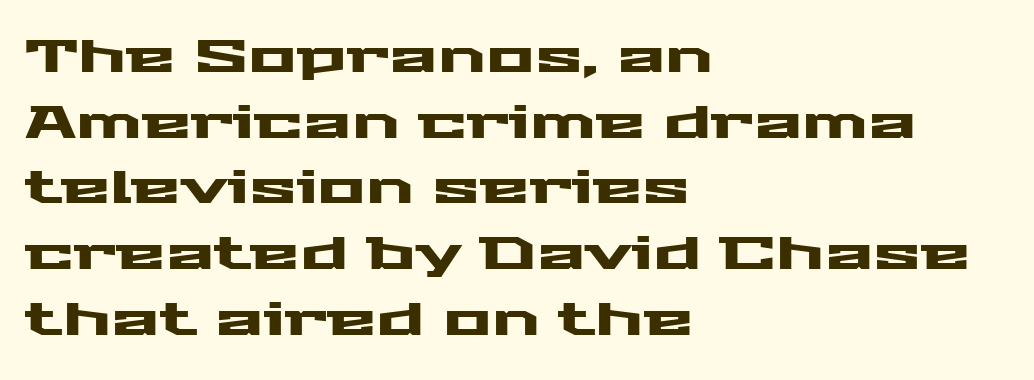
{"serif": "no", "italic": "no", "width": "wide", "stroke_contrast": "medium", "x_height": "medium", "monospaced": "no", "underline": "no", "align": "left", "line_spacing": "normal", "line_spacing_ratio": 1.46, "letter_spacing": "normal", "letter_spacing_em": 0.0, "glyph_px": 45}
